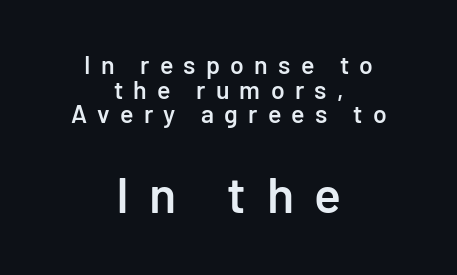
Q: Is the text bold? A: Semi-bold.
Q: Is the text italic (slanted)? A: No, it is upright.
Q: Is the typeface a serif or a sans-serif typeface? A: Sans-serif.
Q: Is the text underlined? A: No.
Q: How is the paragraph aligned? A: Centered.
Q: Is the spacing between letters normal or unusually wide? A: Unusually wide.
Q: Is the spacing between lines tight, normal or loose? A: Tight.
Q: Which block of text is set in a larger size, the first (top) or the second (bottom)? A: The second (bottom) one.
Q: Width (condensed, normal, or wide)? A: Normal.
Q: Stroke contrast? A: Low.
Q: x-height? A: Medium.
Q: Monospaced? A: No.
